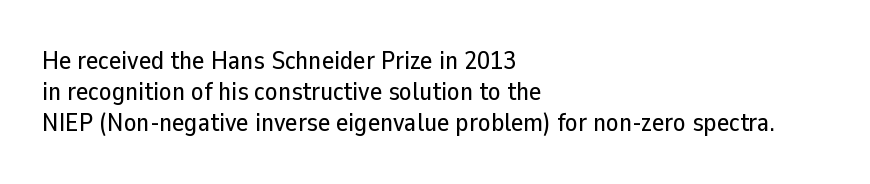
The image shows 26 px text type, upright; set left-aligned, line spacing 1.2x, normal letter spacing, not underlined.
